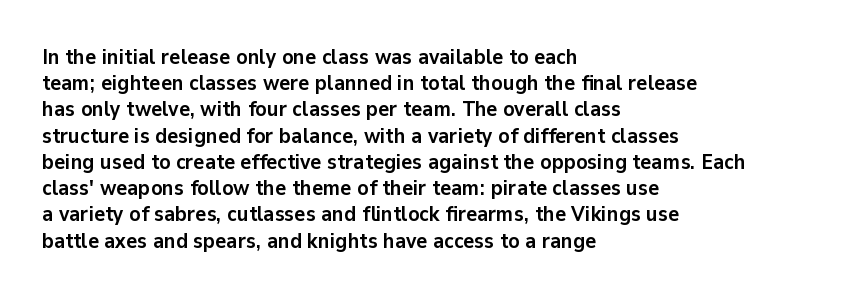
The image shows 21 px bold type, upright; set left-aligned, normal line spacing (1.25x), normal letter spacing, not underlined.
